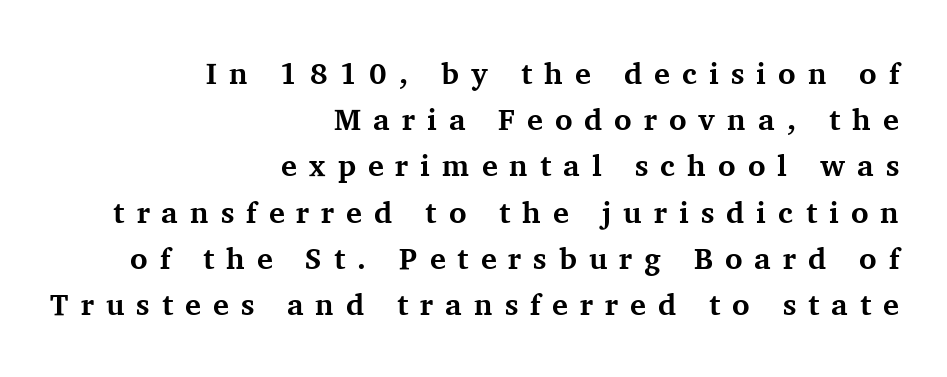
Q: Is the text bold? A: Yes.
Q: Is the text italic (slanted)? A: No, it is upright.
Q: Is the typeface a serif or a sans-serif typeface? A: Serif.
Q: Is the text underlined? A: No.
Q: How is the paragraph aligned? A: Right-aligned.
Q: Is the spacing between letters normal or unusually wide? A: Unusually wide.
Q: Is the spacing between lines tight, normal or loose? A: Normal.
Q: Width (condensed, normal, or wide)? A: Normal.
Q: Stroke contrast? A: Medium.
Q: x-height? A: Medium.
Q: Monospaced? A: No.
